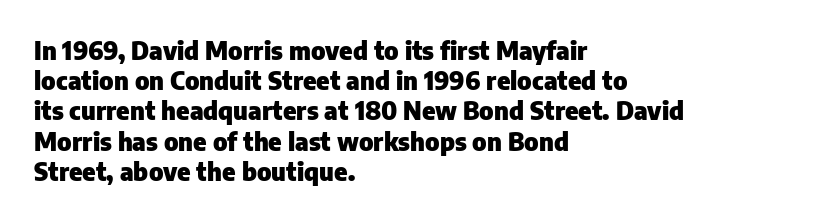
The image shows 25 px bold type, upright; set left-aligned, line spacing 1.21x, normal letter spacing, not underlined.
